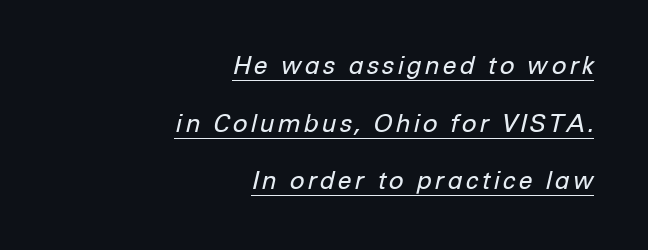
The lettering tilts uniformly, giving the passage an italic look. The rendering uses a large line-height, opening up the rows. A rule runs beneath these lines of type. Does the copy run flush right? Yes — the right margin is perfectly even.
